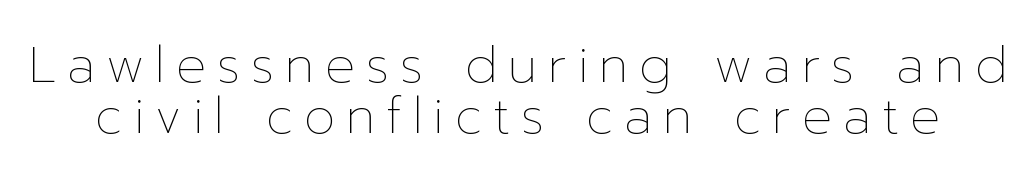
Q: Is the text bold? A: No.
Q: Is the text italic (slanted)? A: No, it is upright.
Q: Is the text underlined? A: No.
Q: Is the spacing between letters normal or unusually wide? A: Unusually wide.
Q: Is the spacing between lines tight, normal or loose? A: Tight.
Q: Width (condensed, normal, or wide)? A: Normal.
Q: Stroke contrast? A: Low.
Q: x-height? A: Medium.
Q: Monospaced? A: No.
